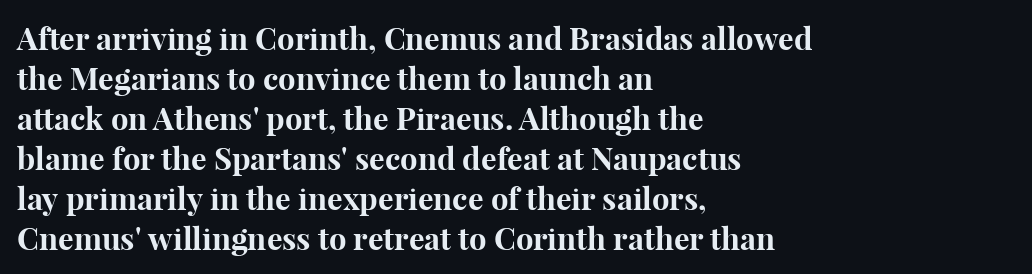
{"serif": "yes", "italic": "no", "bold": "yes", "weight": "bold", "width": "normal", "stroke_contrast": "high", "x_height": "medium", "monospaced": "no", "underline": "no", "align": "left", "line_spacing": "normal", "line_spacing_ratio": 1.29, "letter_spacing": "normal", "letter_spacing_em": 0.0, "glyph_px": 31}
